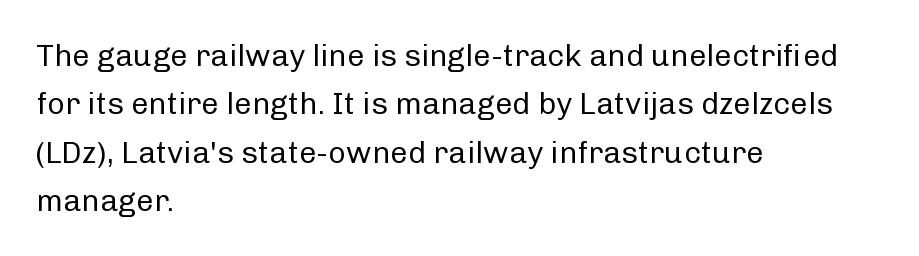
The image shows 31 px regular-weight sans-serif type, upright; set left-aligned, normal line spacing (1.56x), normal letter spacing, not underlined; low stroke contrast and a medium x-height.
